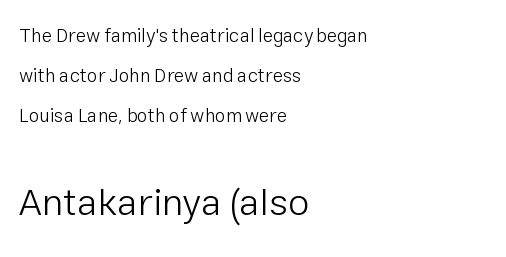
{"serif": "no", "italic": "no", "bold": "no", "weight": "light", "width": "normal", "stroke_contrast": "low", "x_height": "medium", "monospaced": "no", "underline": "no", "align": "left", "line_spacing": "loose", "line_spacing_ratio": 2.11, "letter_spacing": "normal", "letter_spacing_em": 0.0, "larger_block": "second", "size_ratio": 2.0, "glyph_px": 38}
